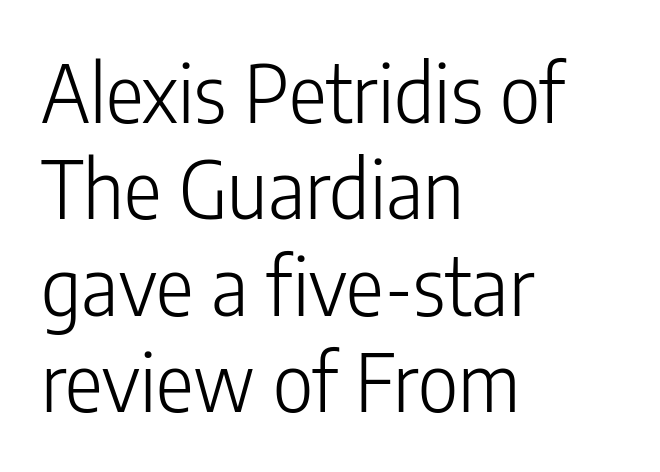
Q: Is the text bold? A: No.
Q: Is the text italic (slanted)? A: No, it is upright.
Q: Is the typeface a serif or a sans-serif typeface? A: Sans-serif.
Q: Is the text underlined? A: No.
Q: How is the paragraph aligned? A: Left-aligned.
Q: Is the spacing between letters normal or unusually wide? A: Normal.
Q: Width (condensed, normal, or wide)? A: Condensed.
Q: Stroke contrast? A: Low.
Q: x-height? A: Medium.
Q: Monospaced? A: No.
